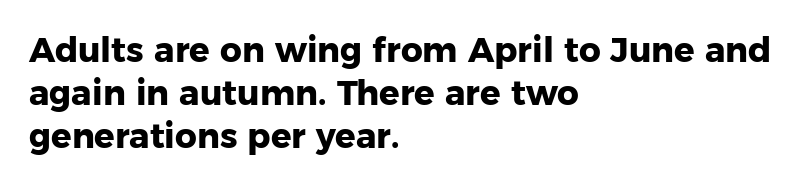
Q: Is the text bold? A: Yes.
Q: Is the text italic (slanted)? A: No, it is upright.
Q: Is the typeface a serif or a sans-serif typeface? A: Sans-serif.
Q: Is the text underlined? A: No.
Q: How is the paragraph aligned? A: Left-aligned.
Q: Is the spacing between letters normal or unusually wide? A: Normal.
Q: Is the spacing between lines tight, normal or loose? A: Normal.
Q: Width (condensed, normal, or wide)? A: Normal.
Q: Stroke contrast? A: Low.
Q: x-height? A: Medium.
Q: Monospaced? A: No.
